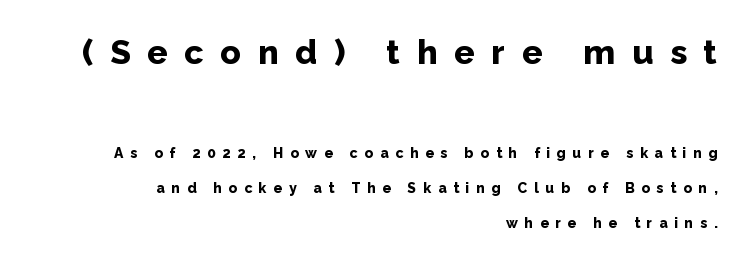
The image shows 34 px bold sans-serif type, upright; set right-aligned, loose line spacing (2.5x), unusually wide letter spacing (+0.49 em), not underlined; the first (top) block is 2.43x larger; low stroke contrast and a medium x-height.
